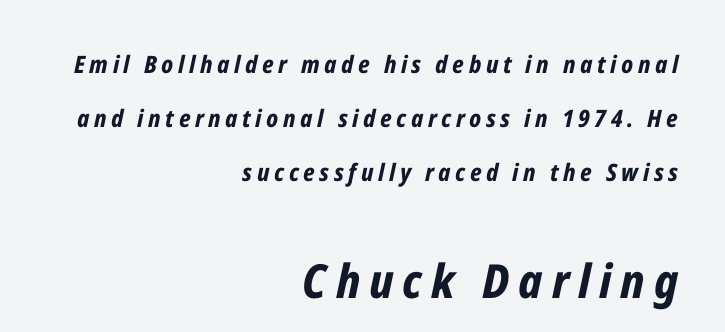
Is the type slanted? Yes — the strokes lean at a clear angle. This sample has the flowing, uneven cadence of proportional lettering. The more generous point size was reserved for the lower chunk. Vertically, the passage feels expansive, rows floating well apart. Check the space under the baseline: it is left empty. The typesetting leans heavy: a genuine bold.
